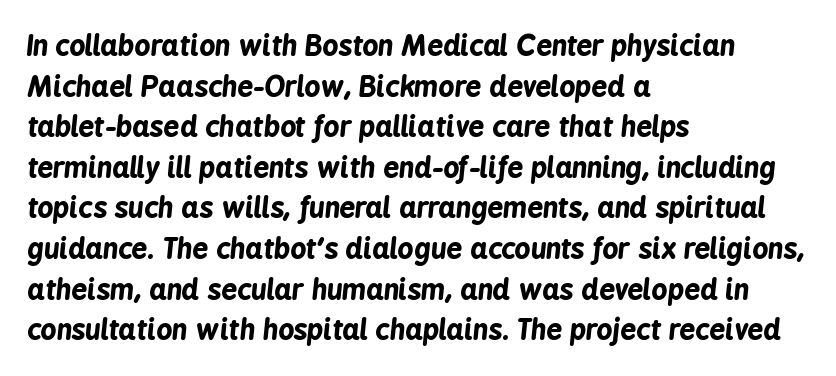
{"italic": "yes", "lean": "right", "slant_degrees": 6, "bold": "yes", "weight": "bold", "width": "condensed", "stroke_contrast": "low", "x_height": "medium", "monospaced": "no", "underline": "no", "align": "left", "line_spacing": "normal", "line_spacing_ratio": 1.45, "letter_spacing": "normal", "letter_spacing_em": 0.0, "glyph_px": 28}
